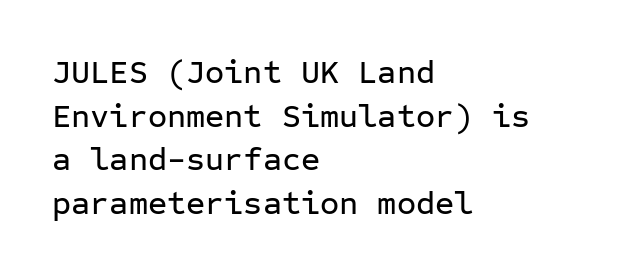
The image shows 33 px sans-serif type, upright, monospaced; set left-aligned, normal line spacing (1.32x), normal letter spacing, not underlined; low stroke contrast and a medium x-height.
